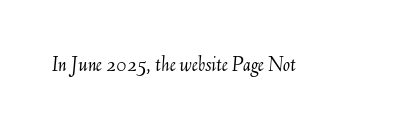
The image shows 21 px text type, italic (leaning right); set normal letter spacing, not underlined.
